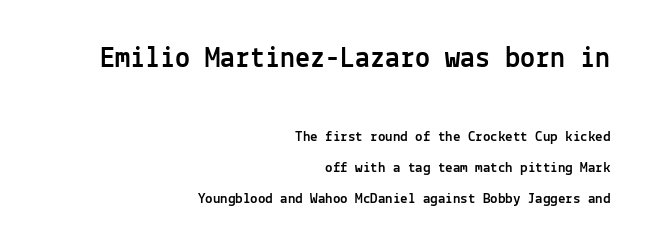
The image shows 30 px sans-serif type, upright, monospaced; set right-aligned, loose line spacing (2.05x), normal letter spacing, not underlined; the first (top) block is 2.0x larger; a medium x-height.
